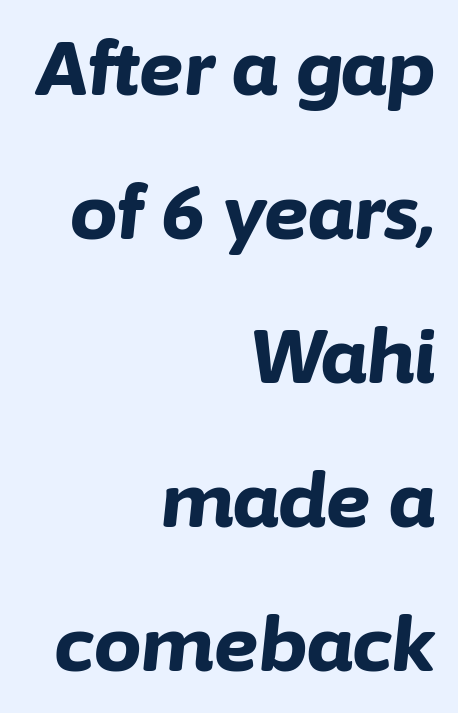
Q: Is the text bold? A: Yes.
Q: Is the text italic (slanted)? A: Yes, it leans right by about 6 degrees.
Q: Is the text underlined? A: No.
Q: How is the paragraph aligned? A: Right-aligned.
Q: Is the spacing between letters normal or unusually wide? A: Normal.
Q: Is the spacing between lines tight, normal or loose? A: Loose.
Q: Width (condensed, normal, or wide)? A: Normal.
Q: Stroke contrast? A: Low.
Q: x-height? A: Medium.
Q: Monospaced? A: No.
